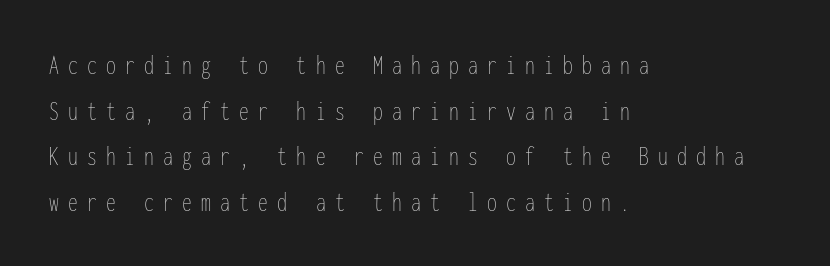
Q: Is the text bold? A: No.
Q: Is the text italic (slanted)? A: No, it is upright.
Q: Is the text underlined? A: No.
Q: How is the paragraph aligned? A: Left-aligned.
Q: Is the spacing between letters normal or unusually wide? A: Unusually wide.
Q: Is the spacing between lines tight, normal or loose? A: Normal.
Q: Width (condensed, normal, or wide)? A: Condensed.
Q: Stroke contrast? A: Low.
Q: x-height? A: Medium.
Q: Monospaced? A: Yes.
